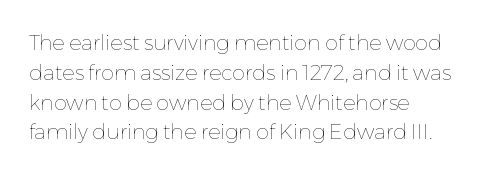
Q: Is the text bold? A: No.
Q: Is the text italic (slanted)? A: No, it is upright.
Q: Is the text underlined? A: No.
Q: How is the paragraph aligned? A: Left-aligned.
Q: Is the spacing between letters normal or unusually wide? A: Normal.
Q: Is the spacing between lines tight, normal or loose? A: Normal.
